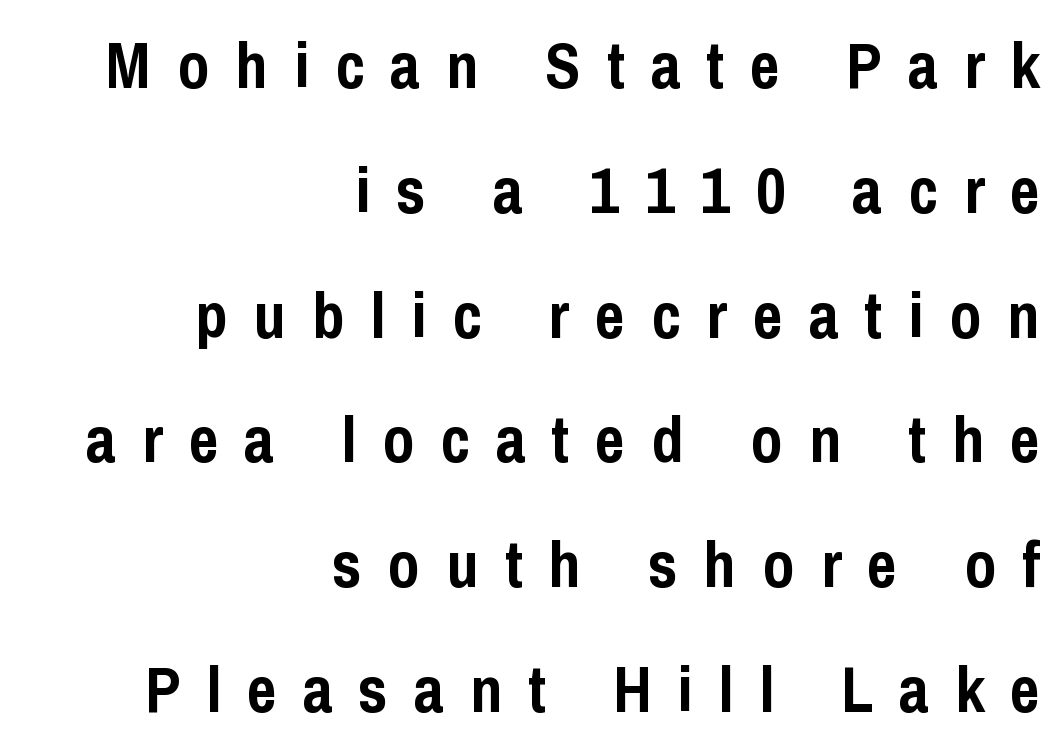
{"serif": "no", "italic": "no", "bold": "yes", "weight": "semibold", "width": "condensed", "stroke_contrast": "low", "x_height": "medium", "monospaced": "no", "underline": "no", "align": "right", "line_spacing": "loose", "line_spacing_ratio": 1.92, "letter_spacing": "wide", "letter_spacing_em": 0.4, "glyph_px": 65}
